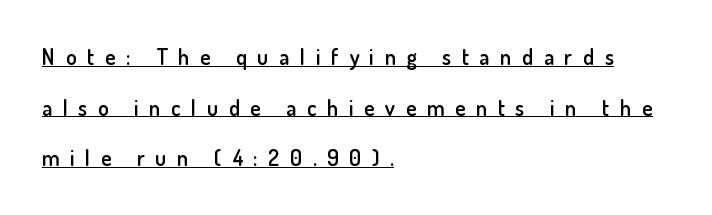
Tall strokes in this sample are plumb rather than angled. Interline gaps are noticeably wide in this sample. The rendered words wear a rule along their underside. Heft: intermediate — a semibold. There is plenty of visible air inserted between adjacent glyphs.
